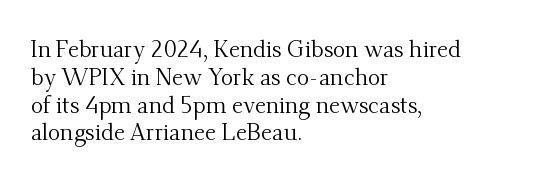
Italic: no, the glyphs are upright roman. Typeset ragged right — the left edge is the straight one. The gaps between neighbouring characters are ordinary and unremarkable. No letter is thick-stroked: the sample isn't bold. Lines of text with bare space underneath.
